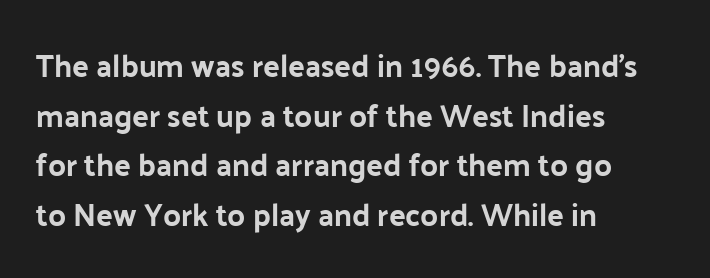
{"serif": "no", "italic": "no", "width": "normal", "stroke_contrast": "low", "x_height": "medium", "monospaced": "no", "underline": "no", "align": "left", "line_spacing": "normal", "line_spacing_ratio": 1.6, "letter_spacing": "normal", "letter_spacing_em": 0.0, "glyph_px": 31}
